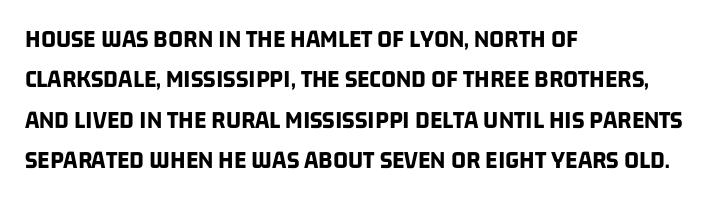
{"bold": "yes", "underline": "no", "align": "left", "line_spacing": "normal", "line_spacing_ratio": 1.55, "letter_spacing": "normal", "letter_spacing_em": 0.0, "glyph_px": 26}
